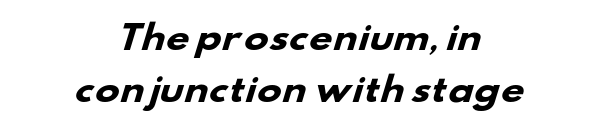
The image shows 33 px heavy, wide sans-serif type; set centered, normal line spacing (1.59x), normal letter spacing, not underlined; low stroke contrast and a small x-height.
